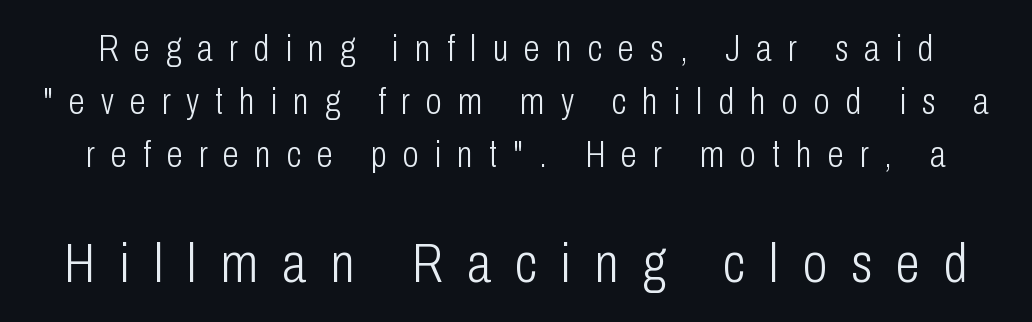
{"serif": "no", "italic": "no", "bold": "no", "weight": "light", "width": "condensed", "stroke_contrast": "low", "x_height": "medium", "monospaced": "no", "underline": "no", "line_spacing": "normal", "line_spacing_ratio": 1.43, "letter_spacing": "wide", "letter_spacing_em": 0.43, "larger_block": "second", "size_ratio": 1.51, "glyph_px": 56}
